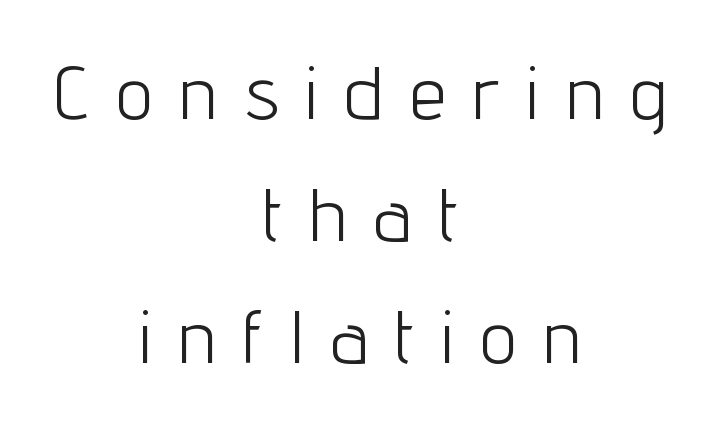
{"serif": "no", "italic": "no", "bold": "no", "weight": "light", "width": "condensed", "stroke_contrast": "low", "x_height": "medium", "monospaced": "no", "underline": "no", "align": "center", "line_spacing": "normal", "line_spacing_ratio": 1.67, "letter_spacing": "wide", "letter_spacing_em": 0.39, "glyph_px": 73}
